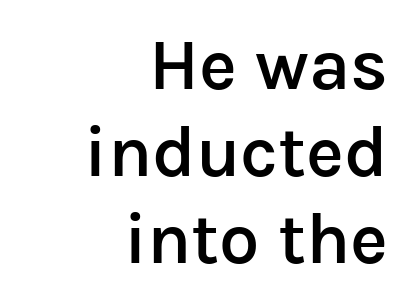
Q: Is the text bold? A: Semi-bold.
Q: Is the text italic (slanted)? A: No, it is upright.
Q: Is the typeface a serif or a sans-serif typeface? A: Sans-serif.
Q: Is the text underlined? A: No.
Q: How is the paragraph aligned? A: Right-aligned.
Q: Is the spacing between letters normal or unusually wide? A: Normal.
Q: Width (condensed, normal, or wide)? A: Normal.
Q: Stroke contrast? A: Low.
Q: x-height? A: Medium.
Q: Monospaced? A: No.
